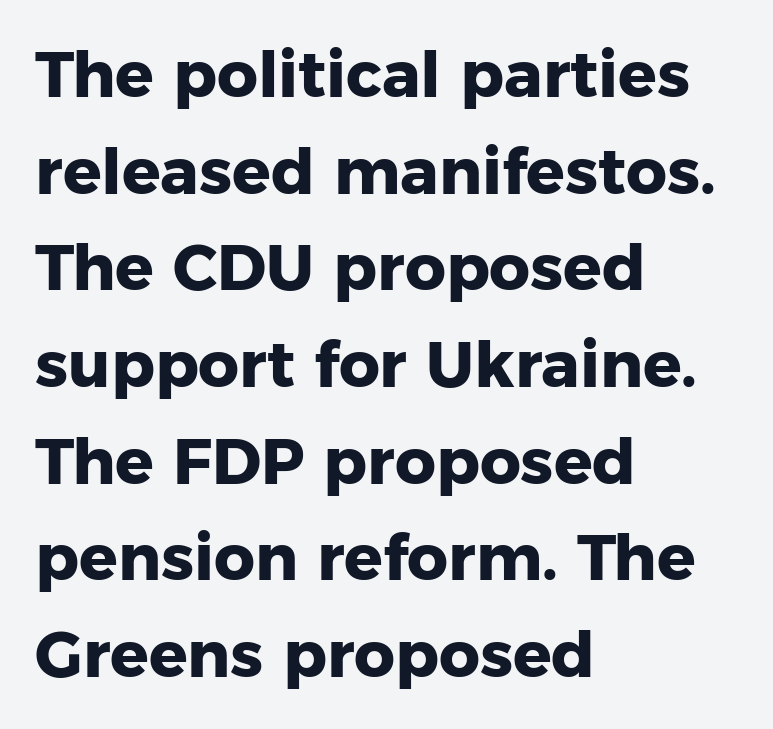
The image shows 64 px heavy sans-serif type, upright; set left-aligned, normal line spacing (1.51x), normal letter spacing, not underlined; low stroke contrast and a medium x-height.
